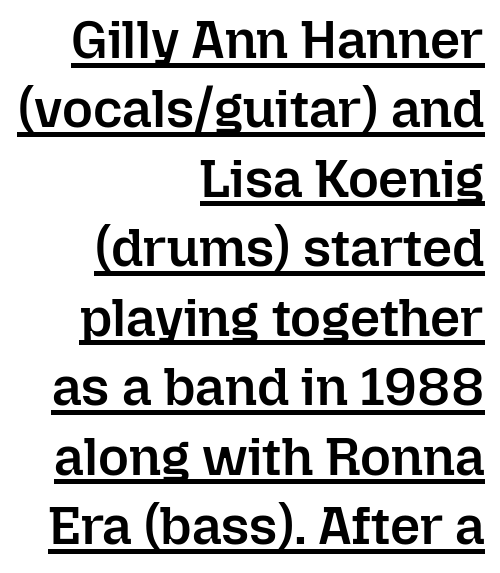
Q: Is the text bold? A: Semi-bold.
Q: Is the text italic (slanted)? A: No, it is upright.
Q: Is the text underlined? A: Yes.
Q: How is the paragraph aligned? A: Right-aligned.
Q: Is the spacing between letters normal or unusually wide? A: Normal.
Q: Is the spacing between lines tight, normal or loose? A: Normal.
Q: Width (condensed, normal, or wide)? A: Normal.
Q: Stroke contrast? A: Low.
Q: x-height? A: Medium.
Q: Monospaced? A: No.
